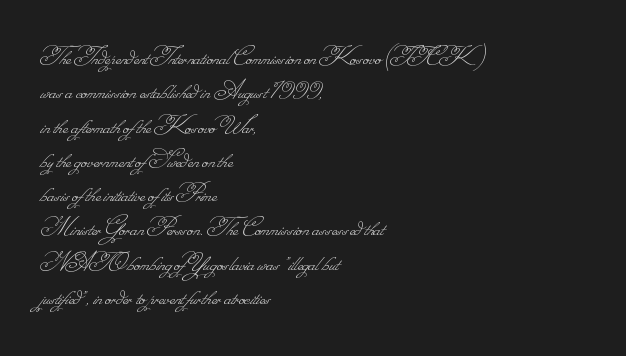
The image shows 27 px text type; set left-aligned, normal line spacing (1.27x), normal letter spacing, not underlined.
